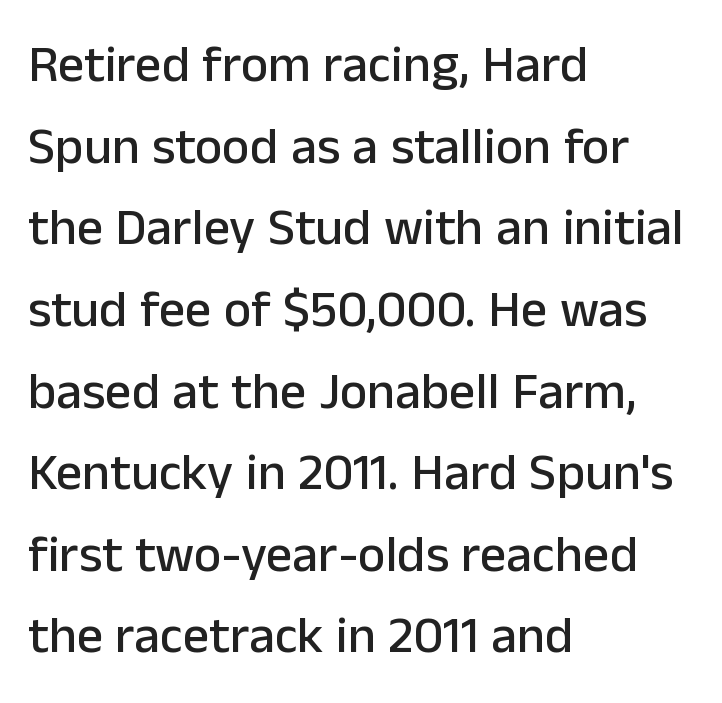
The image shows 52 px sans-serif type, upright; set left-aligned, normal line spacing (1.57x), normal letter spacing, not underlined; low stroke contrast and a medium x-height.
